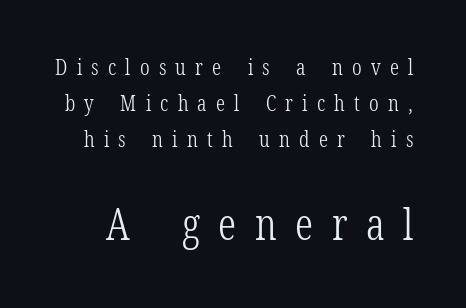
The image shows 44 px light, condensed serif type, upright; set normal line spacing (1.64x), unusually wide letter spacing (+0.42 em), not underlined; the second (bottom) block is 2.0x larger; low stroke contrast and a medium x-height.
